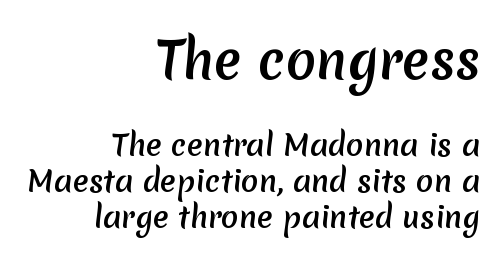
Q: Is the typeface a serif or a sans-serif typeface? A: Sans-serif.
Q: Is the text underlined? A: No.
Q: How is the paragraph aligned? A: Right-aligned.
Q: Is the spacing between letters normal or unusually wide? A: Normal.
Q: Which block of text is set in a larger size, the first (top) or the second (bottom)? A: The first (top) one.
Q: Width (condensed, normal, or wide)? A: Normal.
Q: Stroke contrast? A: Medium.
Q: x-height? A: Medium.
Q: Monospaced? A: No.
